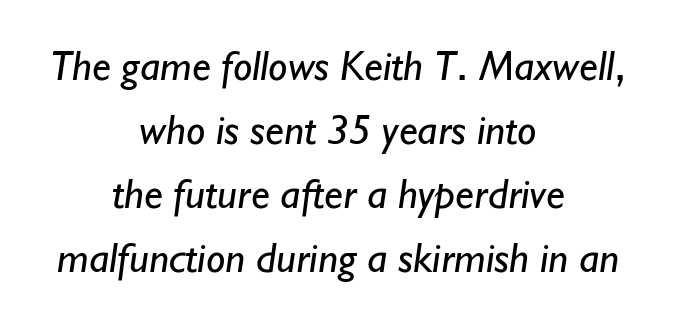
The image shows 43 px regular-weight sans-serif type; set centered, normal line spacing (1.49x), normal letter spacing, not underlined; low stroke contrast and a small x-height.
